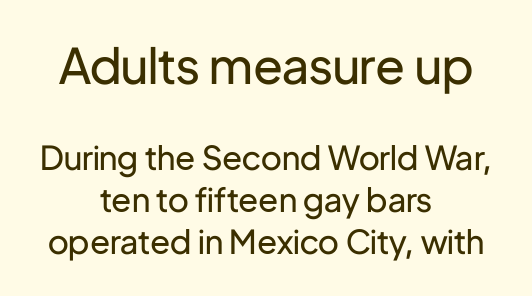
The image shows 49 px regular-weight sans-serif type, upright; set centered, normal line spacing (1.28x), normal letter spacing, not underlined; the first (top) block is 1.48x larger; low stroke contrast and a medium x-height.
